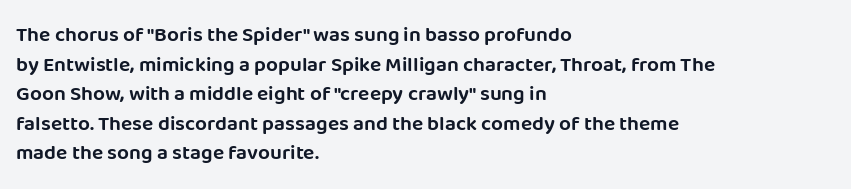
Q: Is the text italic (slanted)? A: No, it is upright.
Q: Is the text underlined? A: No.
Q: How is the paragraph aligned? A: Left-aligned.
Q: Is the spacing between letters normal or unusually wide? A: Normal.
Q: Is the spacing between lines tight, normal or loose? A: Normal.
